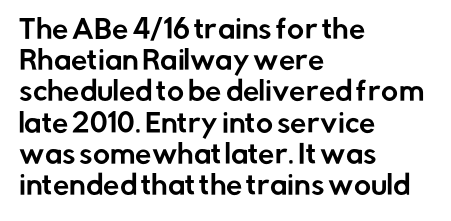
The passage is arranged the way most books set body copy — flush left. This is the regular roman posture of the typeface. The rendering keeps characters at their native spacing. Honestly, there is no underline to notice here at all.
